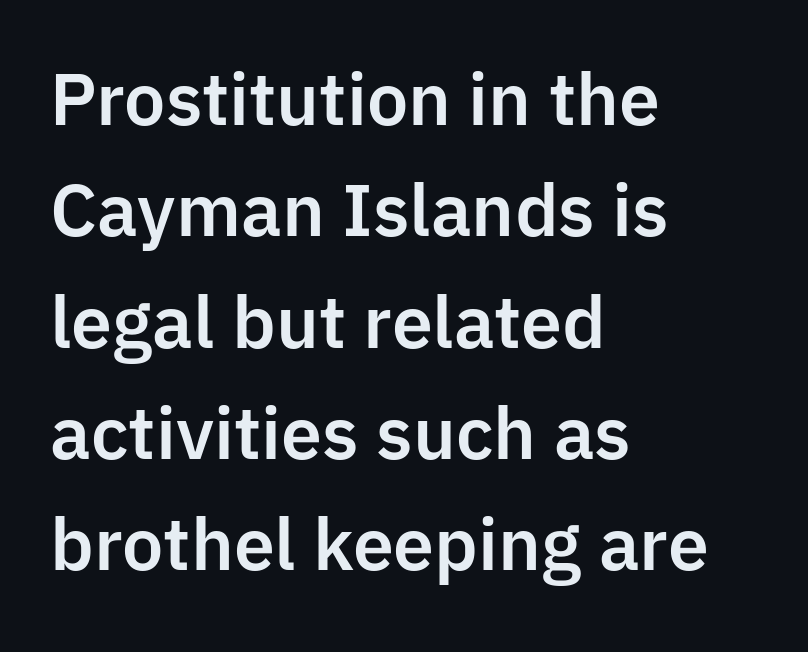
The image shows 70 px sans-serif type, upright; set left-aligned, normal line spacing (1.59x), normal letter spacing, not underlined; low stroke contrast and a medium x-height.
